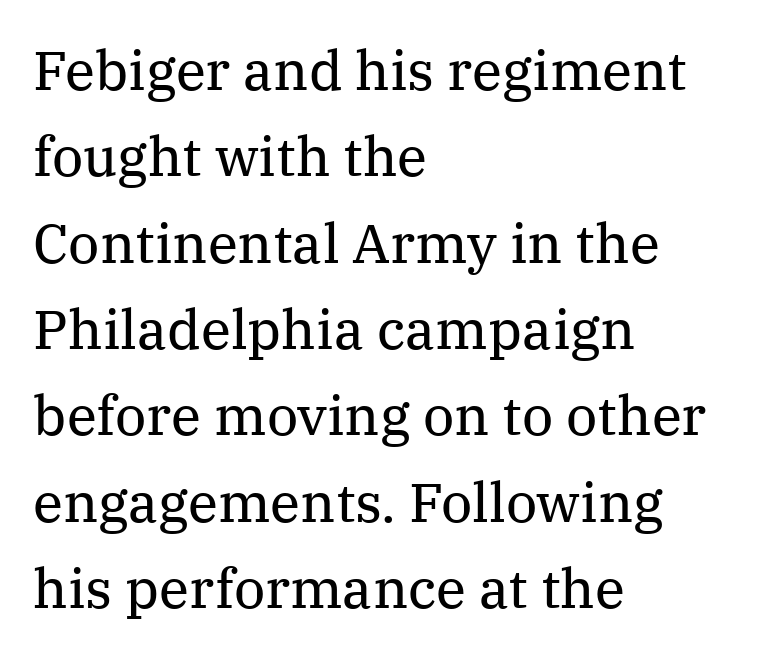
The image shows 55 px regular-weight serif type, upright; set left-aligned, normal line spacing (1.57x), normal letter spacing, not underlined; medium stroke contrast and a medium x-height.
